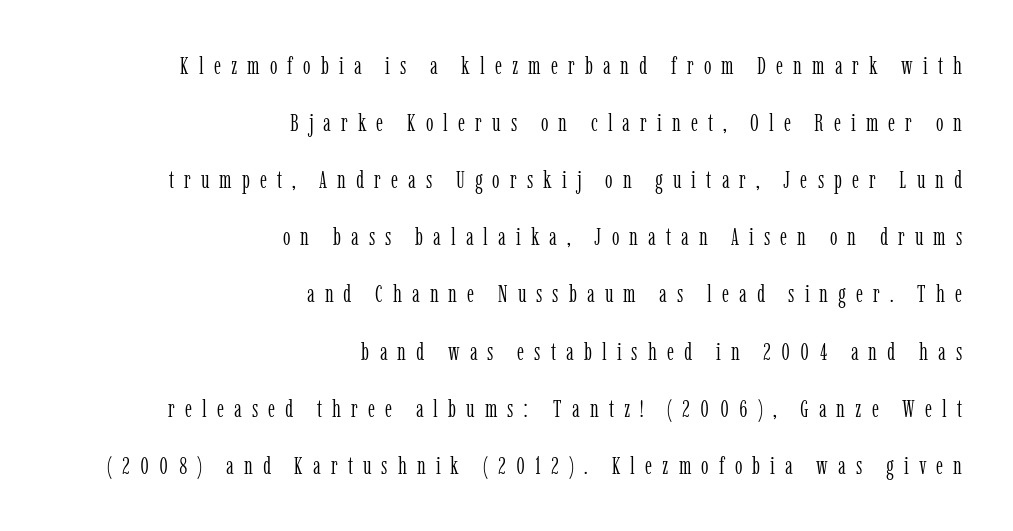
The image shows 24 px text type, upright; set right-aligned, loose line spacing (2.38x), unusually wide letter spacing (+0.42 em), not underlined.
